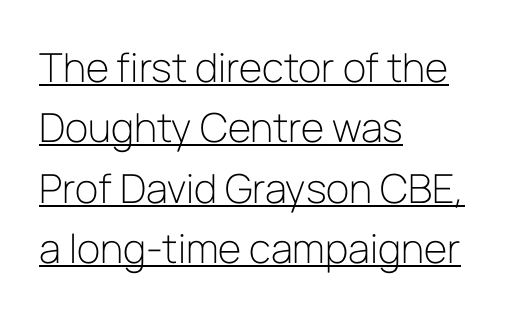
Q: Is the text bold? A: No.
Q: Is the text italic (slanted)? A: No, it is upright.
Q: Is the typeface a serif or a sans-serif typeface? A: Sans-serif.
Q: Is the text underlined? A: Yes.
Q: How is the paragraph aligned? A: Left-aligned.
Q: Is the spacing between letters normal or unusually wide? A: Normal.
Q: Is the spacing between lines tight, normal or loose? A: Normal.
Q: Width (condensed, normal, or wide)? A: Normal.
Q: Stroke contrast? A: Low.
Q: x-height? A: Medium.
Q: Monospaced? A: No.
